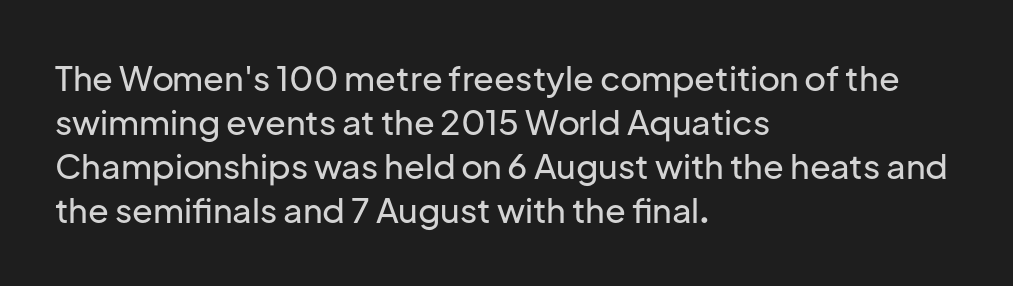
Q: Is the text italic (slanted)? A: No, it is upright.
Q: Is the typeface a serif or a sans-serif typeface? A: Sans-serif.
Q: Is the text underlined? A: No.
Q: How is the paragraph aligned? A: Left-aligned.
Q: Is the spacing between letters normal or unusually wide? A: Normal.
Q: Is the spacing between lines tight, normal or loose? A: Normal.
Q: Width (condensed, normal, or wide)? A: Normal.
Q: Stroke contrast? A: Low.
Q: x-height? A: Medium.
Q: Monospaced? A: No.
